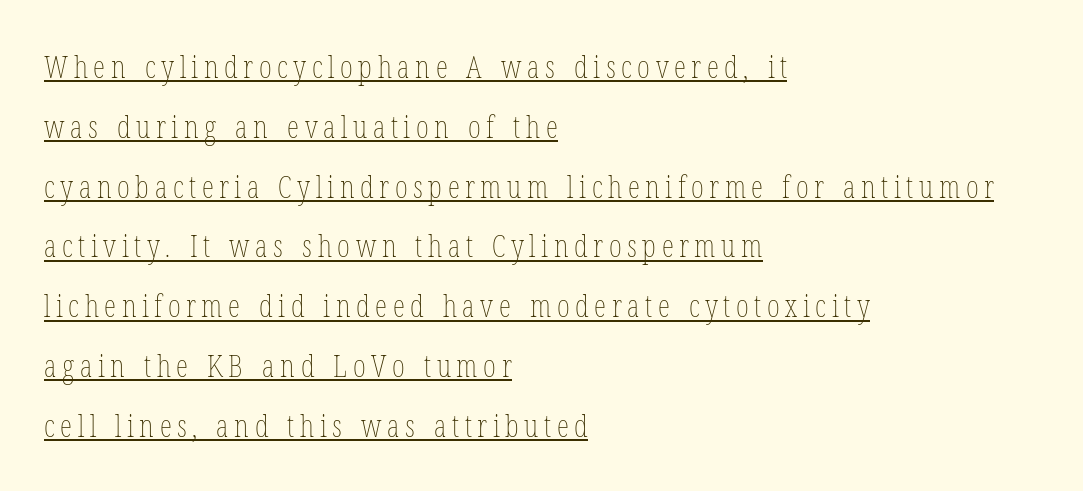
{"italic": "no", "bold": "no", "weight": "thin", "width": "condensed", "stroke_contrast": "low", "x_height": "medium", "monospaced": "no", "underline": "yes", "align": "left", "line_spacing": "loose", "line_spacing_ratio": 1.93, "glyph_px": 31}
